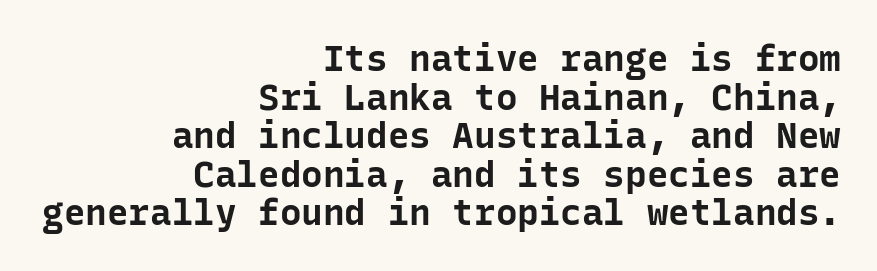
Q: Is the text bold? A: Yes.
Q: Is the text italic (slanted)? A: No, it is upright.
Q: Is the typeface a serif or a sans-serif typeface? A: Sans-serif.
Q: Is the text underlined? A: No.
Q: How is the paragraph aligned? A: Right-aligned.
Q: Is the spacing between letters normal or unusually wide? A: Normal.
Q: Is the spacing between lines tight, normal or loose? A: Tight.
Q: Width (condensed, normal, or wide)? A: Normal.
Q: Stroke contrast? A: Low.
Q: x-height? A: Medium.
Q: Monospaced? A: Yes.
